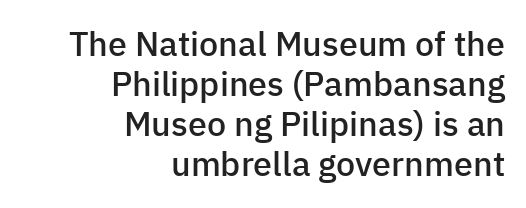
{"serif": "no", "italic": "no", "bold": "semi", "weight": "semibold", "width": "normal", "stroke_contrast": "low", "x_height": "medium", "monospaced": "no", "underline": "no", "align": "right", "line_spacing_ratio": 1.18, "letter_spacing": "normal", "letter_spacing_em": 0.0, "glyph_px": 34}
